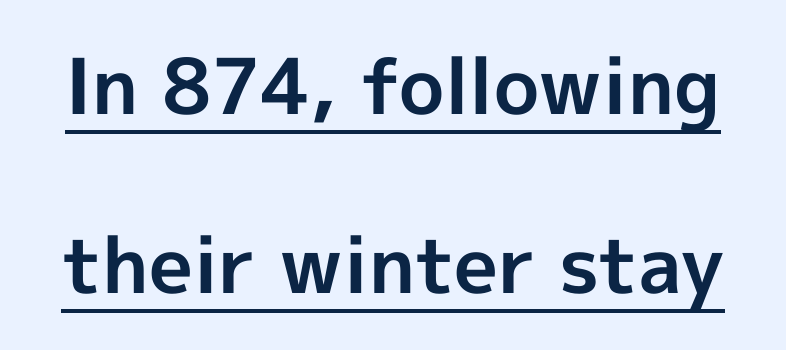
Q: Is the text bold? A: Yes.
Q: Is the text italic (slanted)? A: No, it is upright.
Q: Is the typeface a serif or a sans-serif typeface? A: Sans-serif.
Q: Is the text underlined? A: Yes.
Q: Is the spacing between letters normal or unusually wide? A: Normal.
Q: Is the spacing between lines tight, normal or loose? A: Loose.
Q: Width (condensed, normal, or wide)? A: Normal.
Q: x-height? A: Medium.
Q: Monospaced? A: No.
